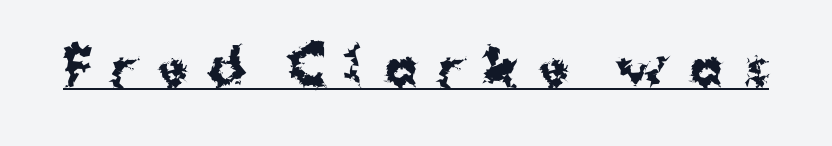
The image shows 49 px bold sans-serif type, upright; set unusually wide letter spacing (+0.39 em), underlined; medium stroke contrast and a medium x-height.
